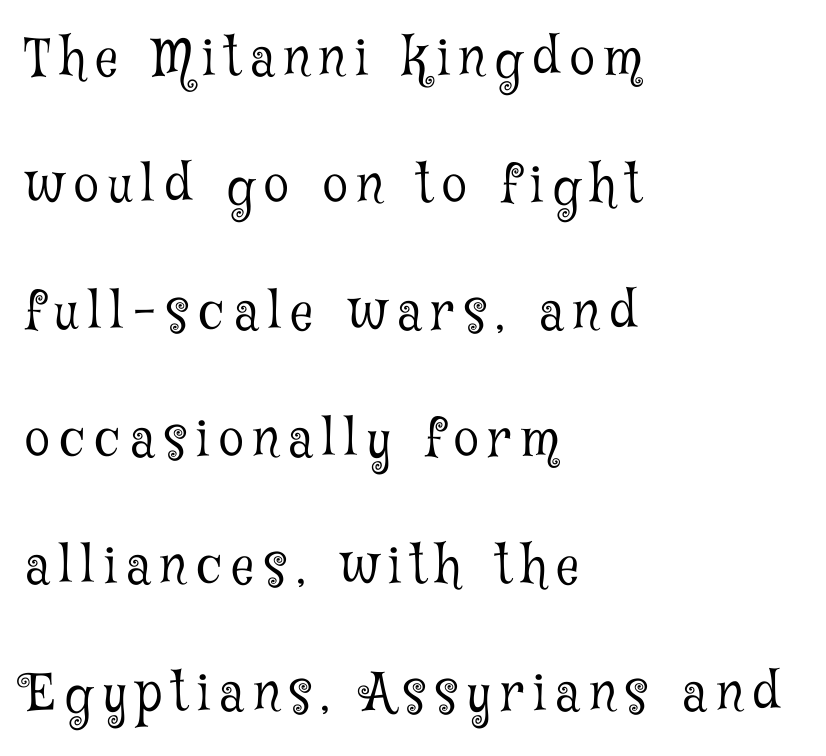
The image shows 51 px light, condensed serif type, upright; set left-aligned, loose line spacing (2.49x), not underlined; low stroke contrast and a medium x-height.
